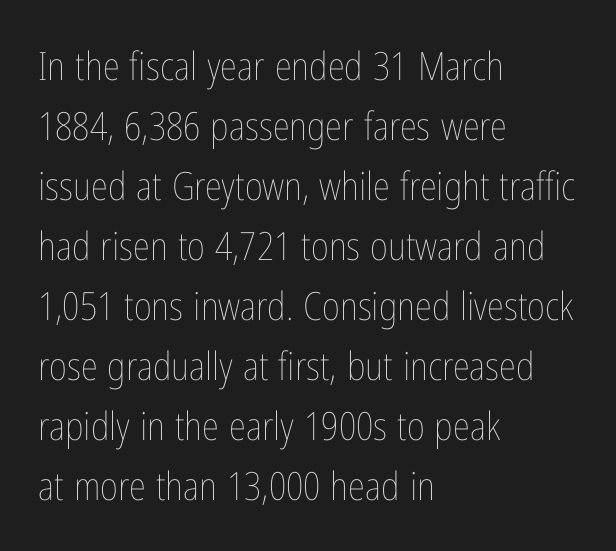
{"italic": "no", "bold": "no", "weight": "thin", "width": "condensed", "stroke_contrast": "low", "x_height": "medium", "monospaced": "no", "underline": "no", "align": "left", "line_spacing": "normal", "line_spacing_ratio": 1.54, "letter_spacing": "normal", "letter_spacing_em": 0.0, "glyph_px": 39}
